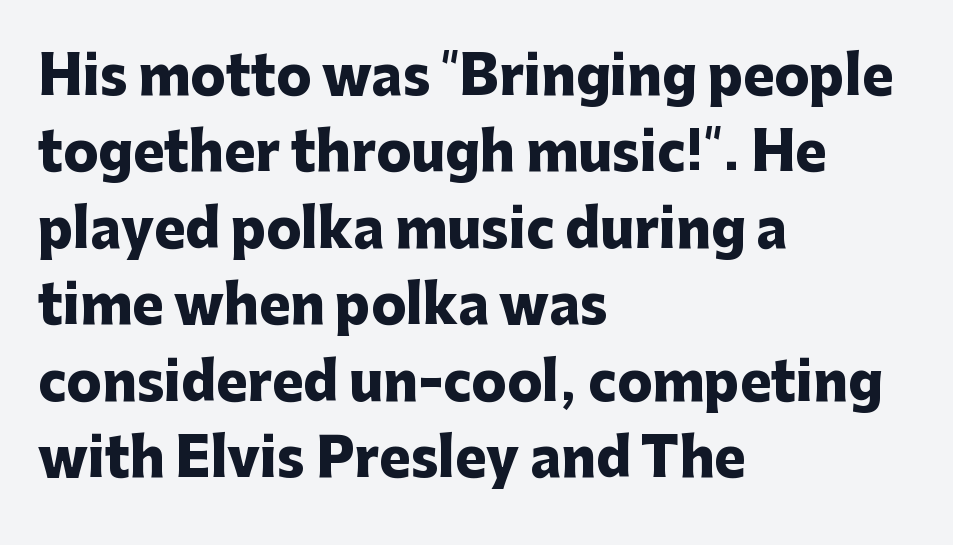
{"serif": "no", "italic": "no", "bold": "yes", "weight": "heavy", "width": "normal", "stroke_contrast": "low", "x_height": "medium", "monospaced": "no", "underline": "no", "align": "left", "line_spacing": "normal", "line_spacing_ratio": 1.47, "letter_spacing": "normal", "letter_spacing_em": 0.0, "glyph_px": 52}
